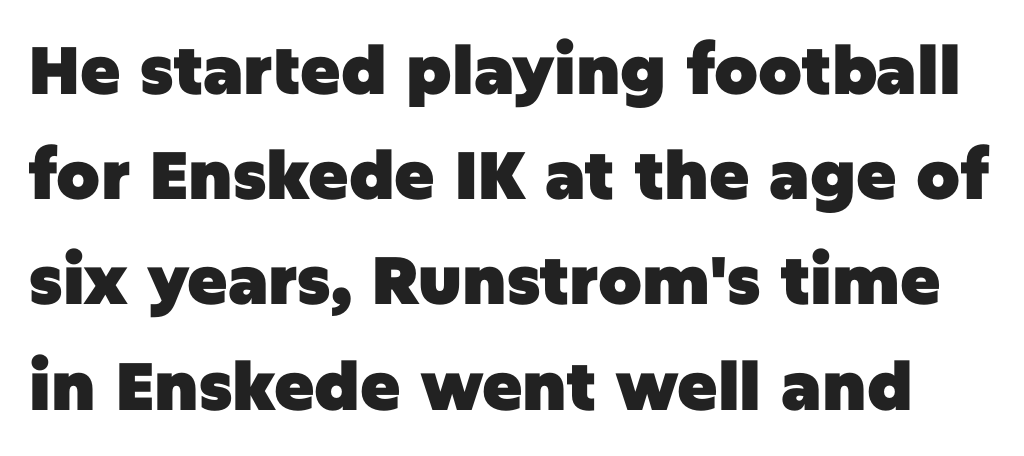
The image shows 67 px heavy sans-serif type, upright; set normal line spacing (1.57x), normal letter spacing, not underlined; low stroke contrast and a large x-height.
